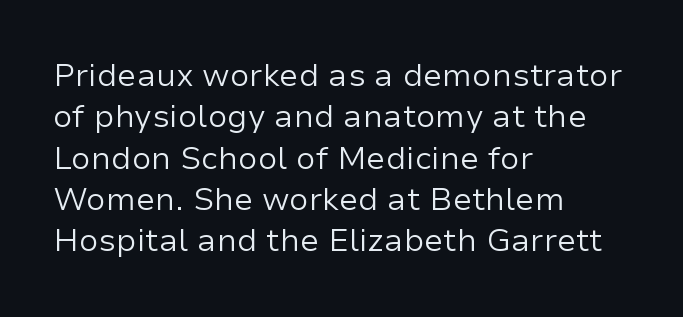
{"serif": "no", "italic": "no", "bold": "no", "weight": "regular", "width": "normal", "stroke_contrast": "low", "x_height": "medium", "monospaced": "no", "underline": "no", "align": "left", "line_spacing": "normal", "line_spacing_ratio": 1.29, "letter_spacing": "normal", "letter_spacing_em": 0.0, "glyph_px": 32}
